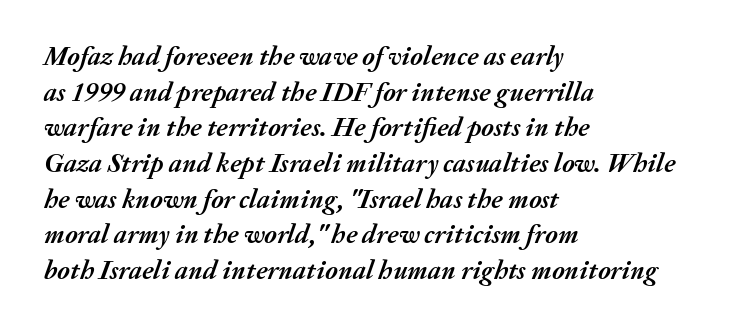
Pretty heavy lettering here — definitely bold. The glyphs are unaccompanied by any horizontal stroke below them. Letter spacing: default. Yep, that's italic — everything's leaning.
